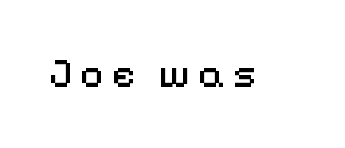
The image shows 41 px regular-weight sans-serif type, upright; set not underlined; medium stroke contrast and a medium x-height.
